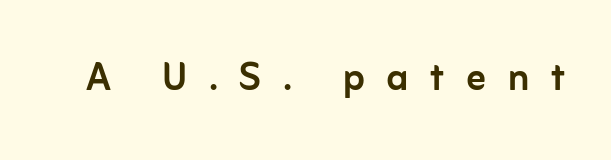
Q: Is the text italic (slanted)? A: No, it is upright.
Q: Is the typeface a serif or a sans-serif typeface? A: Sans-serif.
Q: Is the text underlined? A: No.
Q: Is the spacing between letters normal or unusually wide? A: Unusually wide.
Q: Width (condensed, normal, or wide)? A: Normal.
Q: Stroke contrast? A: Low.
Q: x-height? A: Medium.
Q: Monospaced? A: No.
